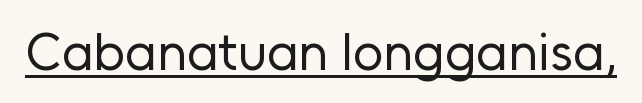
The image shows 53 px regular-weight sans-serif type, upright; set normal letter spacing, underlined; low stroke contrast and a medium x-height.
